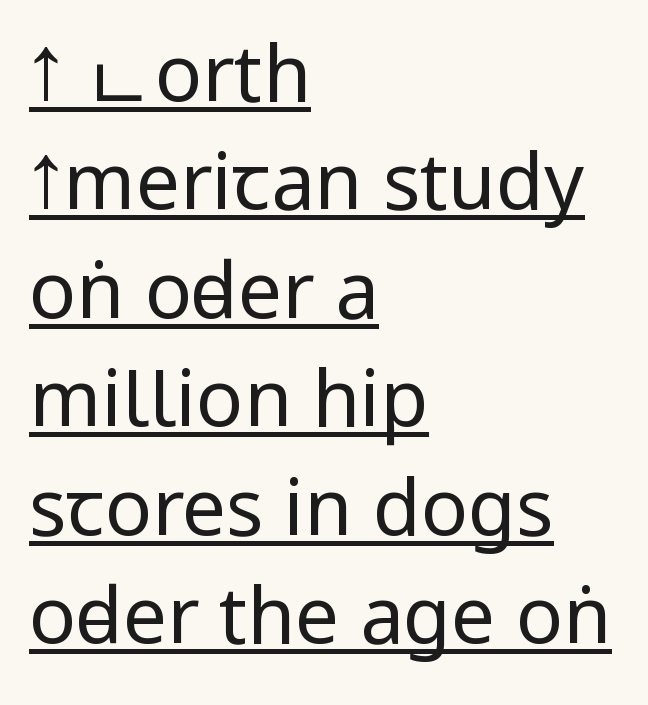
The image shows 78 px regular-weight, condensed sans-serif type, upright; set left-aligned, normal line spacing (1.39x), normal letter spacing, underlined; low stroke contrast.
